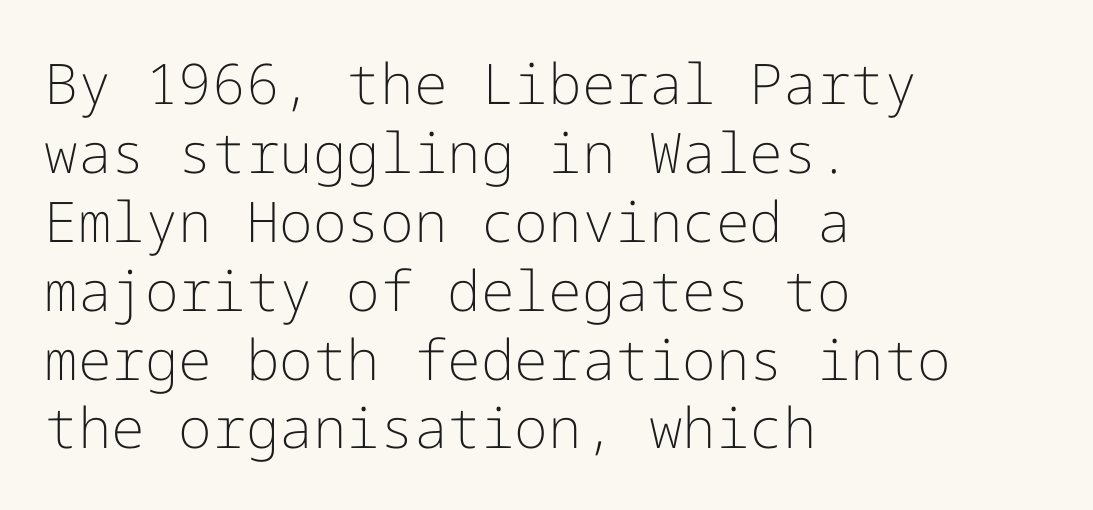
The gap between lines stays unmarked. On a weight scale, this lands at 450 or below. The letters carry no serifs — their stems end cleanly without finishing strokes. Students, note that the glyphs here touch the page at normal intervals. Which margin do the lines hug? The left one — the right edge is uneven. The lettering holds an erect, upright posture throughout.
